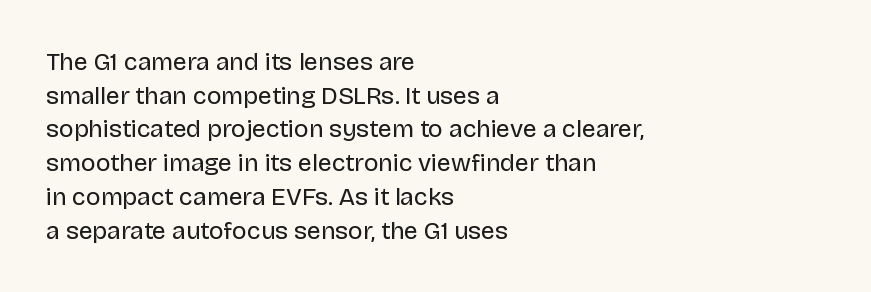
{"italic": "no", "bold": "no", "underline": "no", "align": "left", "line_spacing": "normal", "line_spacing_ratio": 1.35, "letter_spacing": "normal", "letter_spacing_em": 0.0, "glyph_px": 25}
